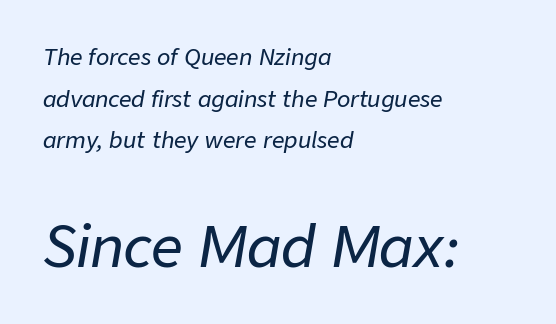
Q: Is the text italic (slanted)? A: Yes, it leans right by about 9 degrees.
Q: Is the text underlined? A: No.
Q: How is the paragraph aligned? A: Left-aligned.
Q: Is the spacing between letters normal or unusually wide? A: Normal.
Q: Which block of text is set in a larger size, the first (top) or the second (bottom)? A: The second (bottom) one.
Q: Width (condensed, normal, or wide)? A: Normal.
Q: Stroke contrast? A: Low.
Q: x-height? A: Medium.
Q: Monospaced? A: No.
